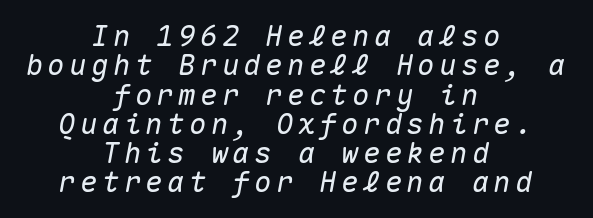
The image shows 29 px text type, italic (leaning right), monospaced; set centered, tight line spacing (1.01x), not underlined; medium stroke contrast and a medium x-height.
